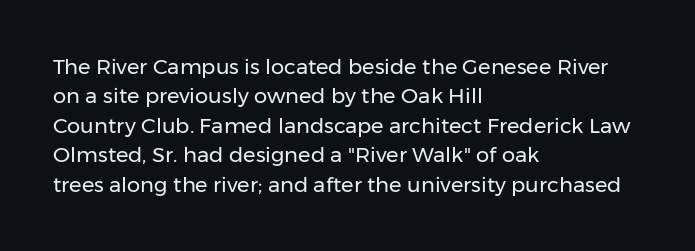
{"italic": "no", "bold": "no", "underline": "no", "align": "left", "line_spacing": "normal", "line_spacing_ratio": 1.4, "letter_spacing": "normal", "letter_spacing_em": 0.0, "glyph_px": 21}
